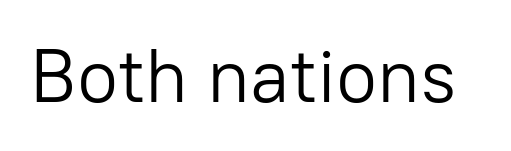
Q: Is the text bold? A: No.
Q: Is the text italic (slanted)? A: No, it is upright.
Q: Is the typeface a serif or a sans-serif typeface? A: Sans-serif.
Q: Is the text underlined? A: No.
Q: Is the spacing between letters normal or unusually wide? A: Normal.
Q: Width (condensed, normal, or wide)? A: Normal.
Q: Stroke contrast? A: Low.
Q: x-height? A: Medium.
Q: Monospaced? A: No.
